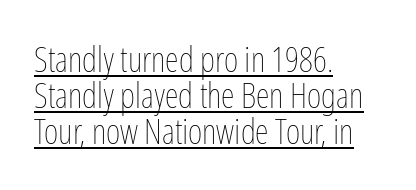
Varying glyph widths throughout — classic text-font behaviour. A roman cut, with each character standing at attention. Descenders here cross a horizontal rule under the line. These lines stack with their left ends in a neat column. Vertically, the passage feels compressed, each row crowding the next. The weight would be labelled regular, book, light, or lighter still.
